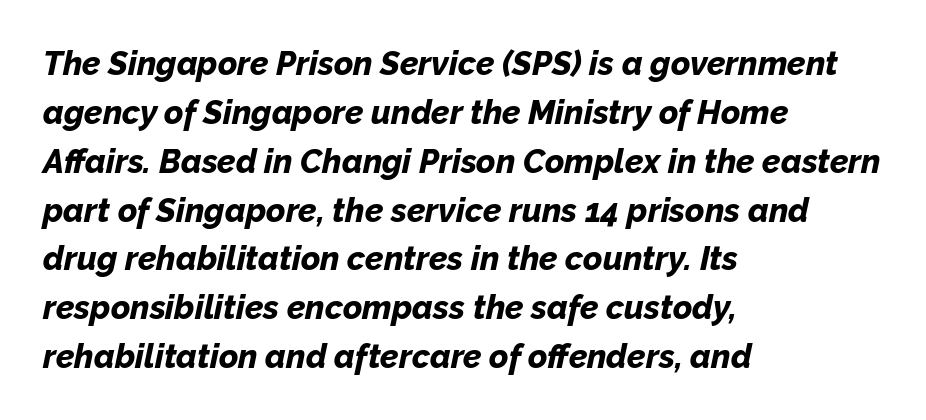
Do the characters align in a grid? No, the font is proportional. These lines were composed using italics. The space between consecutive lines is moderate. Has an underline been added? It has not.
